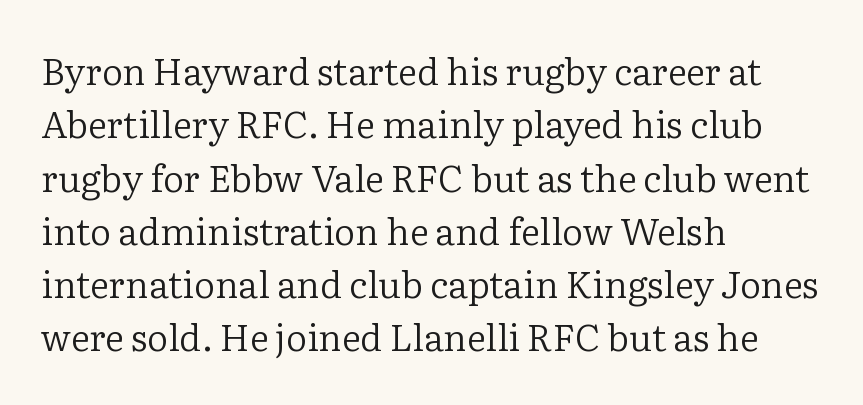
Q: Is the text bold? A: No.
Q: Is the text italic (slanted)? A: No, it is upright.
Q: Is the typeface a serif or a sans-serif typeface? A: Serif.
Q: Is the text underlined? A: No.
Q: How is the paragraph aligned? A: Left-aligned.
Q: Is the spacing between letters normal or unusually wide? A: Normal.
Q: Is the spacing between lines tight, normal or loose? A: Normal.
Q: Width (condensed, normal, or wide)? A: Normal.
Q: Stroke contrast? A: Low.
Q: x-height? A: Medium.
Q: Monospaced? A: No.
